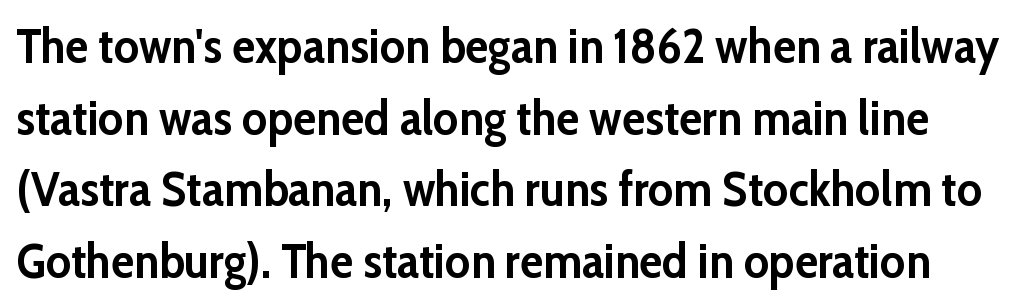
Regular leading. Letterform terminals end flat and unadorned throughout the passage. Spacing between characters is what you'd get straight out of the box. Varying glyph widths throughout — classic text-font behaviour. The typesetting leans heavy: a genuine bold.
